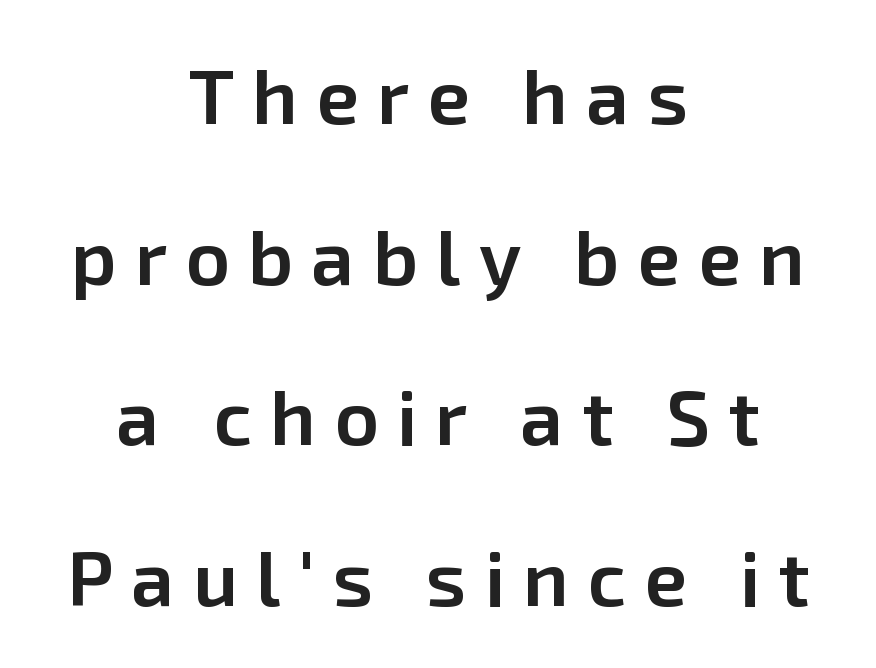
{"serif": "no", "italic": "no", "bold": "semi", "weight": "semibold", "width": "normal", "stroke_contrast": "low", "x_height": "medium", "monospaced": "no", "underline": "no", "align": "center", "line_spacing": "loose", "line_spacing_ratio": 2.06, "letter_spacing": "wide", "letter_spacing_em": 0.23, "glyph_px": 78}
